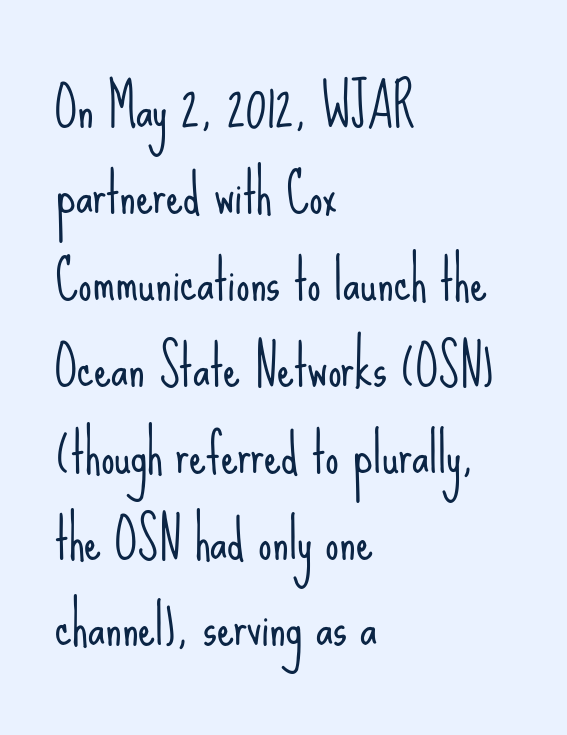
The image shows 54 px light, condensed sans-serif type, upright; set left-aligned, normal line spacing (1.6x), normal letter spacing, not underlined; low stroke contrast and a small x-height.
